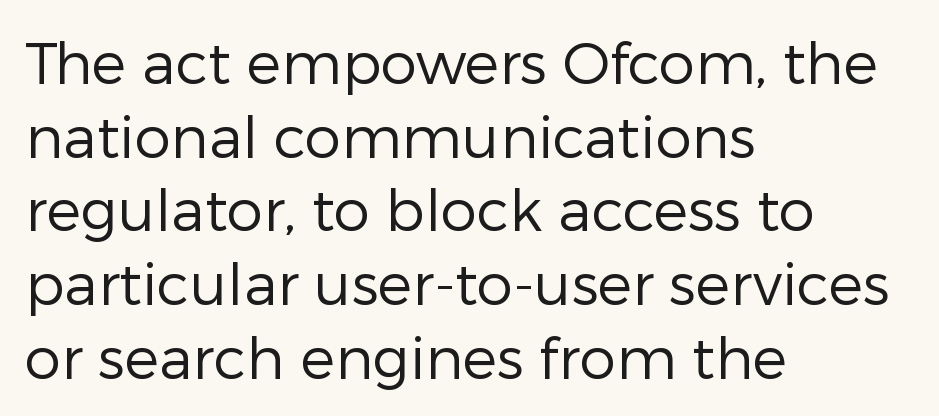
Q: Is the text bold? A: No.
Q: Is the text italic (slanted)? A: No, it is upright.
Q: Is the typeface a serif or a sans-serif typeface? A: Sans-serif.
Q: Is the text underlined? A: No.
Q: How is the paragraph aligned? A: Left-aligned.
Q: Is the spacing between letters normal or unusually wide? A: Normal.
Q: Is the spacing between lines tight, normal or loose? A: Normal.
Q: Width (condensed, normal, or wide)? A: Normal.
Q: Stroke contrast? A: Low.
Q: x-height? A: Medium.
Q: Monospaced? A: No.
